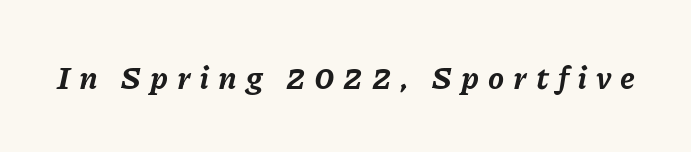
The image shows 32 px bold type, italic (leaning right); set unusually wide letter spacing (+0.28 em), not underlined; low stroke contrast and a medium x-height.
